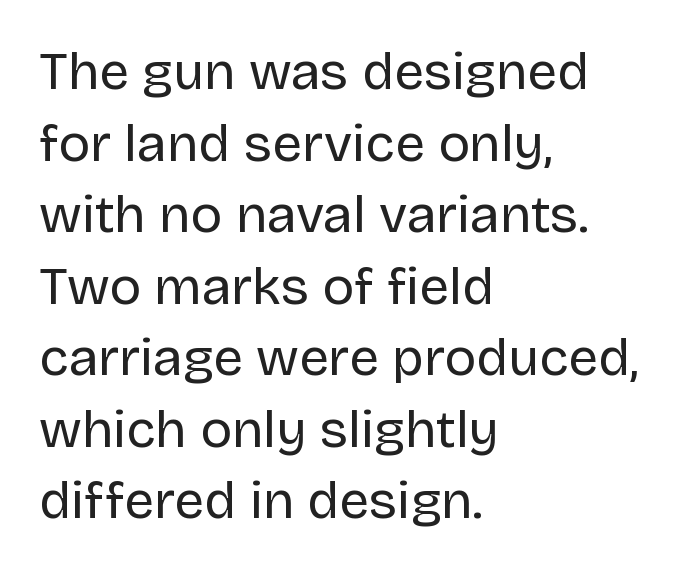
{"serif": "no", "italic": "no", "bold": "no", "weight": "regular", "width": "normal", "stroke_contrast": "low", "x_height": "large", "monospaced": "no", "underline": "no", "align": "left", "line_spacing": "normal", "line_spacing_ratio": 1.35, "letter_spacing": "normal", "letter_spacing_em": 0.0, "glyph_px": 53}
